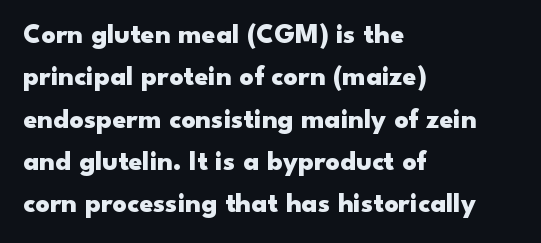
{"serif": "no", "italic": "no", "bold": "yes", "weight": "heavy", "width": "wide", "stroke_contrast": "low", "x_height": "small", "monospaced": "no", "underline": "no", "align": "left", "line_spacing": "normal", "line_spacing_ratio": 1.51, "letter_spacing": "normal", "letter_spacing_em": 0.0, "glyph_px": 28}
